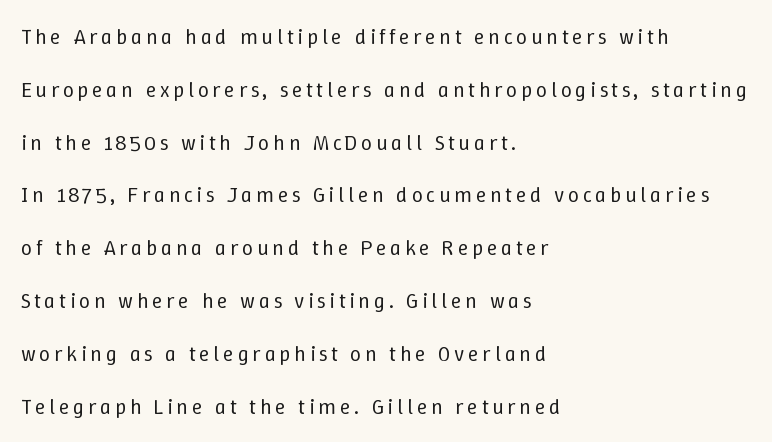
The image shows 22 px text type, upright; set left-aligned, loose line spacing (2.4x), not underlined.
